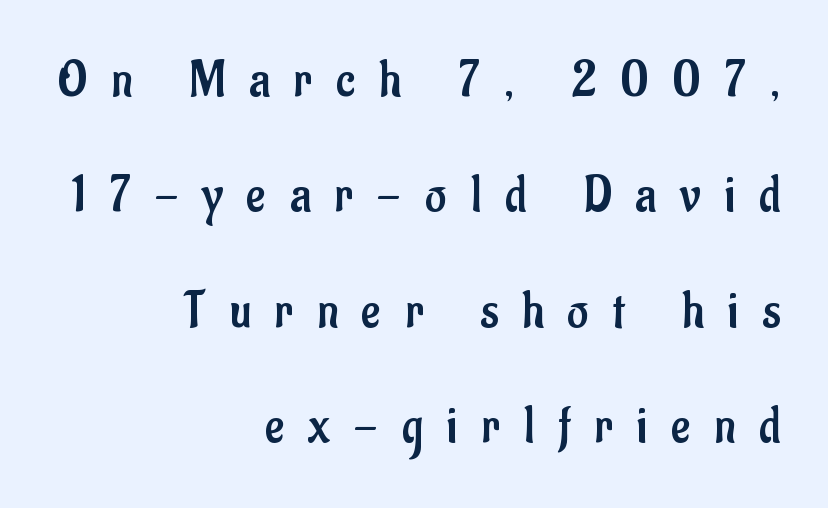
{"serif": "no", "italic": "no", "bold": "no", "weight": "regular", "width": "condensed", "stroke_contrast": "low", "x_height": "small", "monospaced": "no", "underline": "no", "align": "right", "line_spacing": "loose", "line_spacing_ratio": 2.22, "letter_spacing": "wide", "letter_spacing_em": 0.46, "glyph_px": 52}
